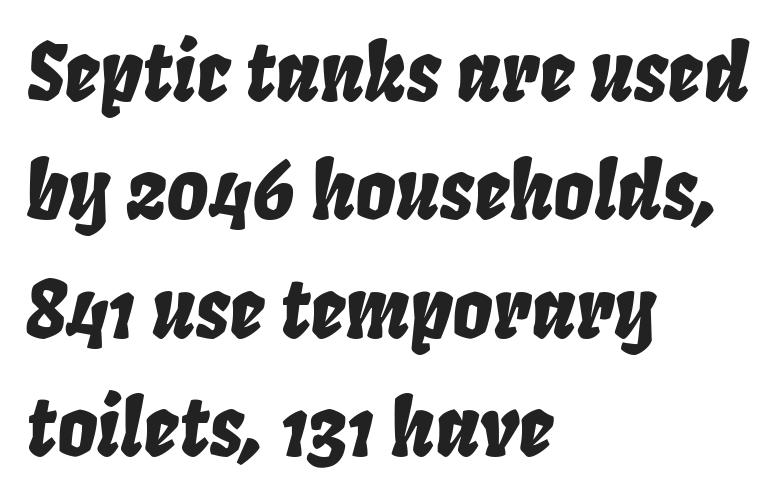
Compared with typical body copy, the letter spacing here is the same. Does the copy run flush right? No — it runs flush left. The specimen omits any rule beneath the text block's lines. An italicized treatment has been applied to the whole sample. This block has exactly the height ordinary leading produces. The passage shown is typed in a proportional face where columns would drift.
